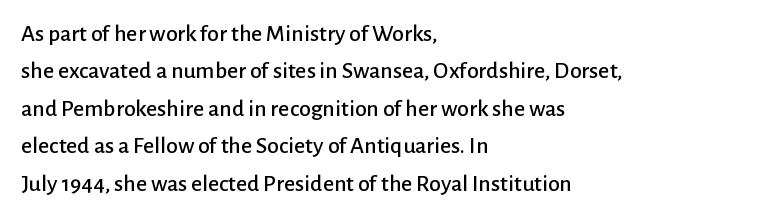
Quick note: interline space is typical. Ordinary non-slanted type is in use. The glyphs are unaccompanied by any horizontal stroke below them. The setting favours the left margin, as ordinary paragraphs usually do.
